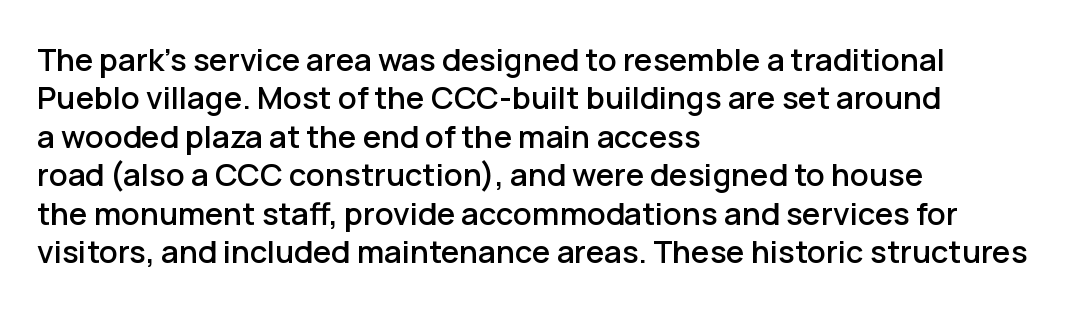
The image shows 31 px sans-serif type, upright; set left-aligned, line spacing 1.24x, normal letter spacing, not underlined; low stroke contrast and a medium x-height.
